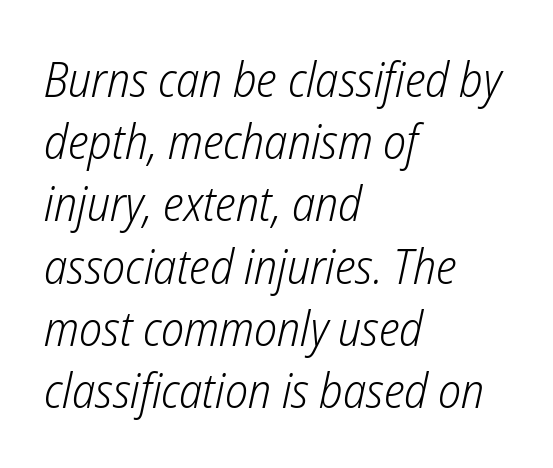
The image shows 49 px light, condensed type, italic (leaning right); set left-aligned, normal line spacing (1.27x), normal letter spacing, not underlined; low stroke contrast and a medium x-height.
